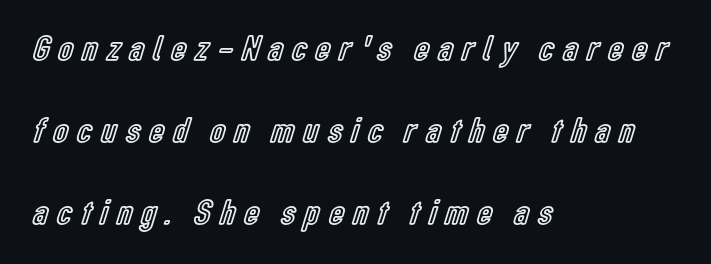
{"width": "condensed", "x_height": "medium", "monospaced": "no", "underline": "no", "align": "left", "line_spacing": "loose", "line_spacing_ratio": 2.28, "letter_spacing": "wide", "letter_spacing_em": 0.26, "glyph_px": 36}
